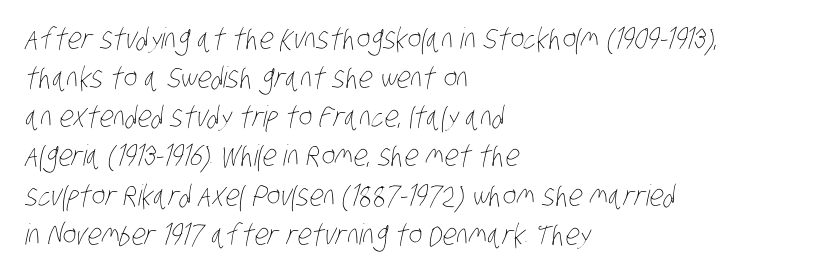
The block of text has a typical density, with ordinary space between rows. The string is rendered with underlining switched off. Counters stay open thanks to moderate or lighter strokes. Here the designer chose a conventional face with non-uniform glyph widths. The compositor pushed each line to the left boundary.
